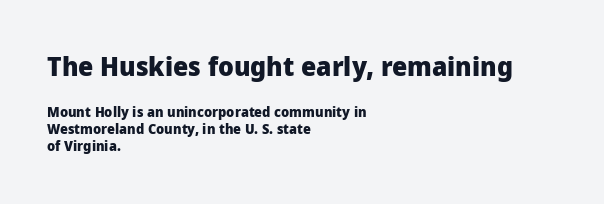
Q: Is the text bold? A: Yes.
Q: Is the text italic (slanted)? A: No, it is upright.
Q: Is the text underlined? A: No.
Q: How is the paragraph aligned? A: Left-aligned.
Q: Is the spacing between letters normal or unusually wide? A: Normal.
Q: Which block of text is set in a larger size, the first (top) or the second (bottom)? A: The first (top) one.
